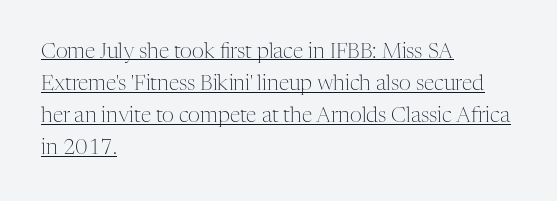
{"italic": "no", "bold": "no", "underline": "yes", "align": "left", "line_spacing": "normal", "line_spacing_ratio": 1.53, "letter_spacing": "normal", "letter_spacing_em": 0.0, "glyph_px": 21}
